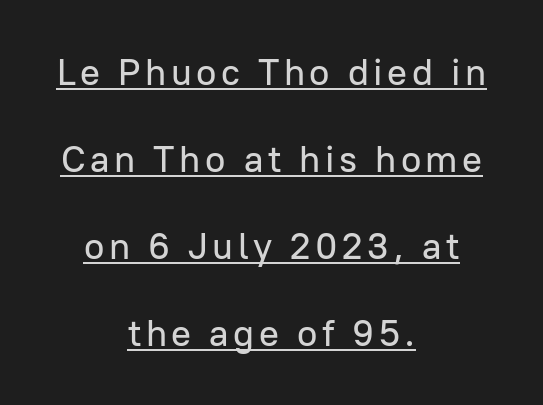
The image shows 37 px sans-serif type, upright; set centered, loose line spacing (2.35x), underlined; low stroke contrast and a medium x-height.
